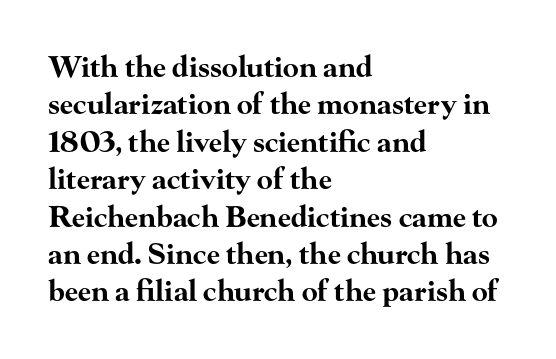
{"serif": "yes", "italic": "no", "bold": "yes", "weight": "bold", "width": "wide", "stroke_contrast": "high", "x_height": "small", "monospaced": "no", "underline": "no", "align": "left", "line_spacing": "normal", "line_spacing_ratio": 1.29, "letter_spacing": "normal", "letter_spacing_em": 0.0, "glyph_px": 29}
